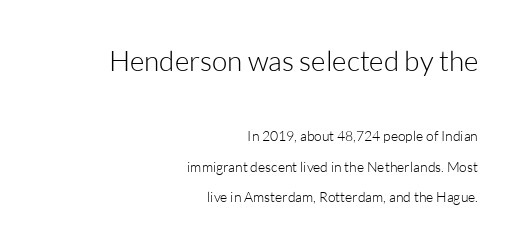
The rendering uses natural spacing where letterforms have individual widths. In terms of leading, this rendering errs on the spacious side. The strip under each line holds only bare page. No extra ink here — the face is not bold.
